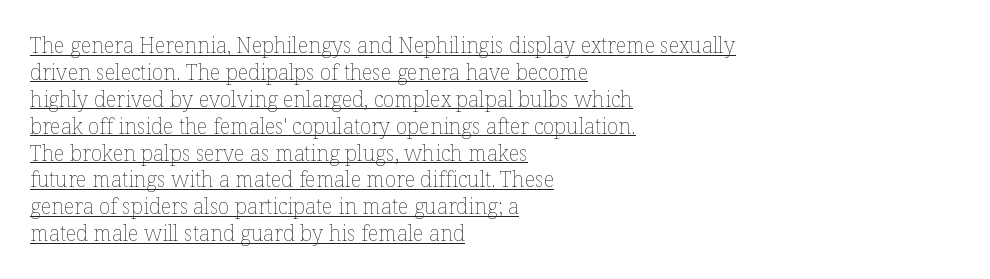
{"italic": "no", "bold": "no", "underline": "yes", "align": "left", "line_spacing": "normal", "line_spacing_ratio": 1.28, "letter_spacing": "normal", "letter_spacing_em": 0.0, "glyph_px": 21}
